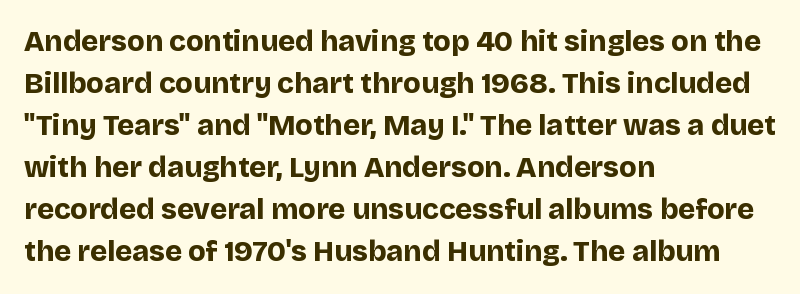
Layout note: lines flush left. The space between consecutive lines is moderate. Posture: vertical. The gap between lines stays unmarked.
